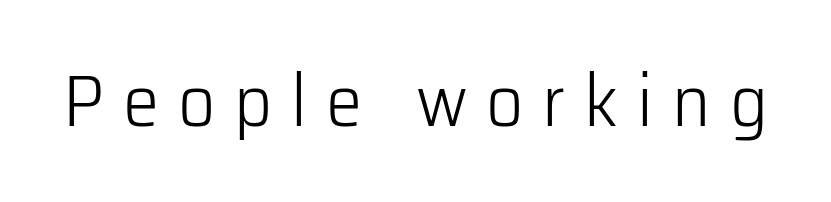
This reads as an unemphasized weight, regular at the heaviest. Does the type have serifs? No, each stem ends abruptly. A typesetter would call this proportional, since set widths differ per character. The type sits square on the baseline with zero lean.
